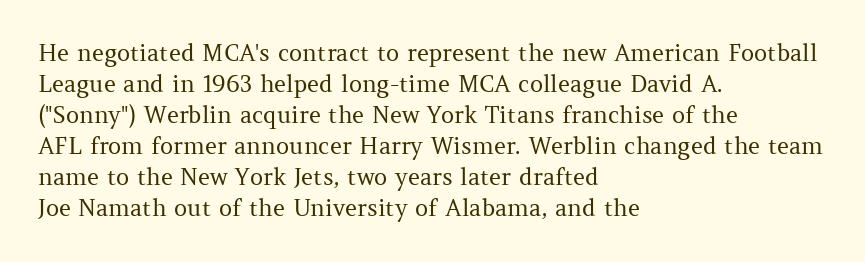
The image shows 23 px text type, upright; set left-aligned, normal line spacing (1.35x), normal letter spacing, not underlined.
